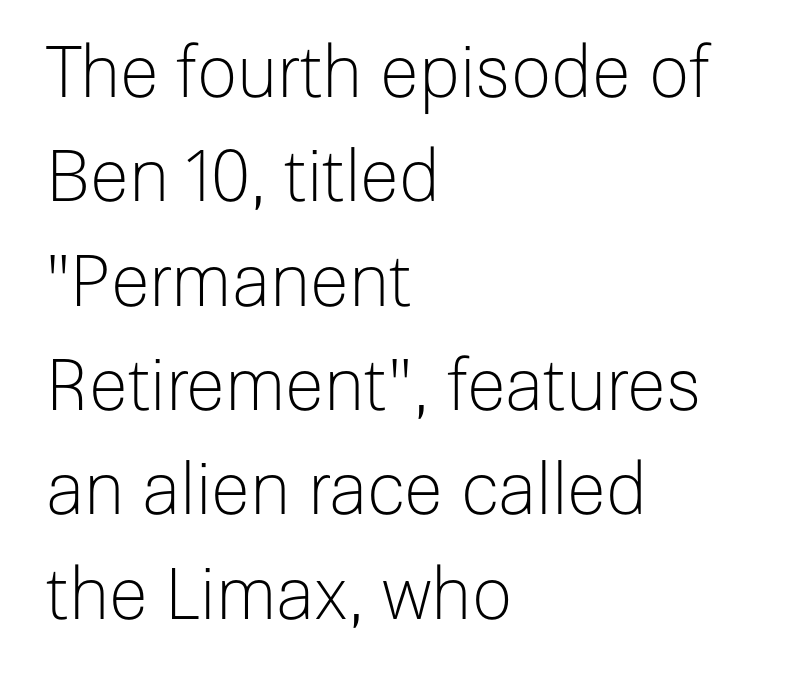
{"serif": "no", "italic": "no", "bold": "no", "weight": "light", "width": "normal", "stroke_contrast": "low", "x_height": "medium", "monospaced": "no", "underline": "no", "align": "left", "line_spacing": "normal", "line_spacing_ratio": 1.47, "letter_spacing": "normal", "letter_spacing_em": 0.0, "glyph_px": 71}
